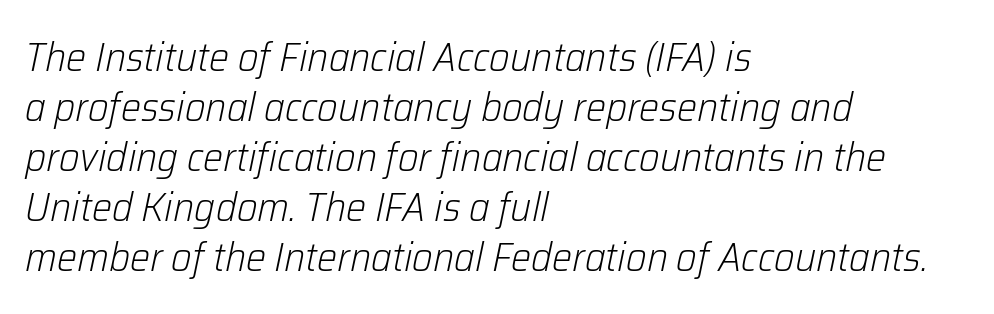
The lines are quadded left. This sample has the flowing, uneven cadence of proportional lettering. The face looks like a standard text weight, possibly lighter. Each new line begins a customary step beneath the previous one.
